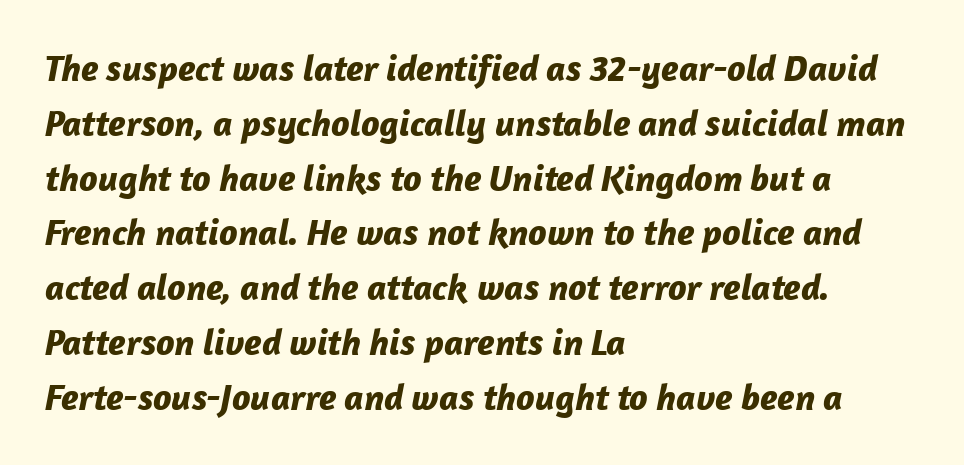
Q: Is the text bold? A: Yes.
Q: Is the text italic (slanted)? A: Yes, it leans right by about 12 degrees.
Q: Is the text underlined? A: No.
Q: How is the paragraph aligned? A: Left-aligned.
Q: Is the spacing between letters normal or unusually wide? A: Normal.
Q: Is the spacing between lines tight, normal or loose? A: Normal.
Q: Width (condensed, normal, or wide)? A: Normal.
Q: Stroke contrast? A: Low.
Q: x-height? A: Medium.
Q: Monospaced? A: No.
